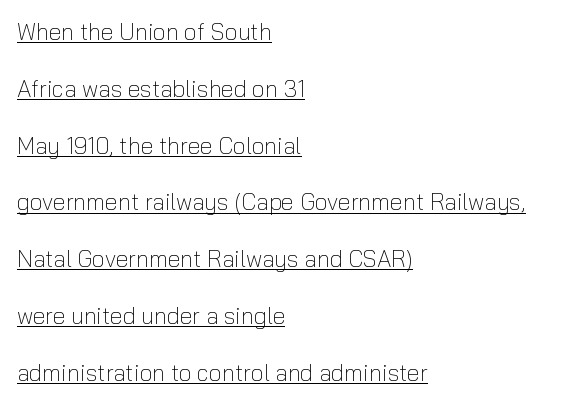
{"italic": "no", "bold": "no", "underline": "yes", "align": "left", "line_spacing": "loose", "line_spacing_ratio": 2.47, "letter_spacing": "normal", "letter_spacing_em": 0.0, "glyph_px": 23}
